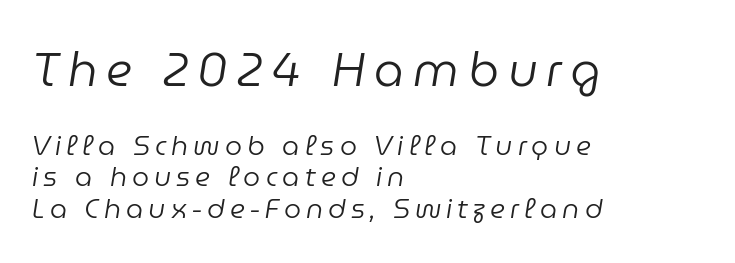
Q: Is the text bold? A: No.
Q: Is the text italic (slanted)? A: Yes, it leans right by about 9 degrees.
Q: Is the text underlined? A: No.
Q: How is the paragraph aligned? A: Left-aligned.
Q: Which block of text is set in a larger size, the first (top) or the second (bottom)? A: The first (top) one.
Q: Width (condensed, normal, or wide)? A: Normal.
Q: Stroke contrast? A: Low.
Q: x-height? A: Medium.
Q: Monospaced? A: No.
